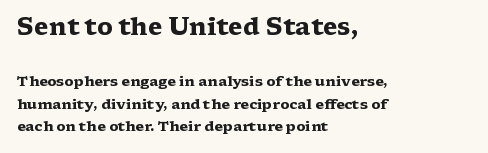
Q: Is the text bold? A: Yes.
Q: Is the text italic (slanted)? A: No, it is upright.
Q: Is the text underlined? A: No.
Q: How is the paragraph aligned? A: Left-aligned.
Q: Is the spacing between letters normal or unusually wide? A: Normal.
Q: Is the spacing between lines tight, normal or loose? A: Normal.
Q: Which block of text is set in a larger size, the first (top) or the second (bottom)? A: The first (top) one.
